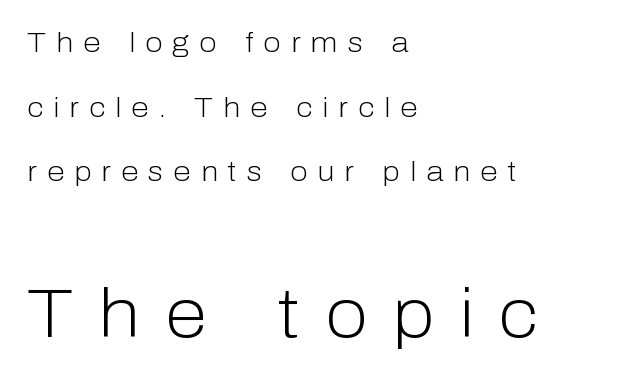
The image shows 69 px light sans-serif type, upright; set left-aligned, loose line spacing (2.31x), unusually wide letter spacing (+0.37 em), not underlined; the second (bottom) block is 2.46x larger; low stroke contrast and a medium x-height.
